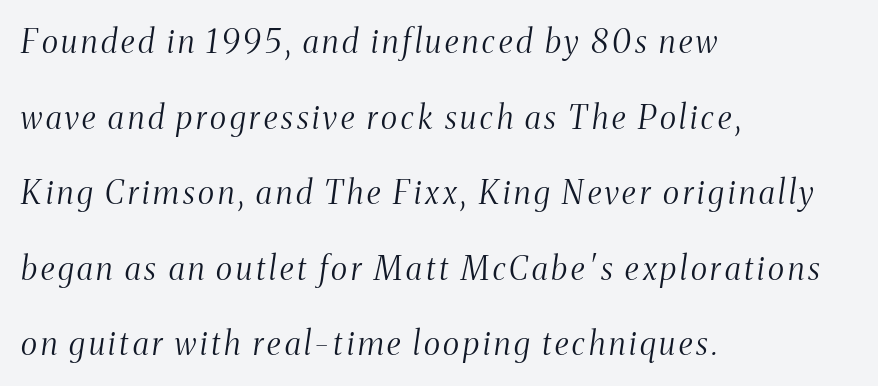
Q: Is the text bold? A: No.
Q: Is the text italic (slanted)? A: Yes, it leans right by about 8 degrees.
Q: Is the typeface a serif or a sans-serif typeface? A: Serif.
Q: Is the text underlined? A: No.
Q: How is the paragraph aligned? A: Left-aligned.
Q: Is the spacing between lines tight, normal or loose? A: Loose.
Q: Width (condensed, normal, or wide)? A: Condensed.
Q: Stroke contrast? A: Medium.
Q: x-height? A: Medium.
Q: Monospaced? A: No.
